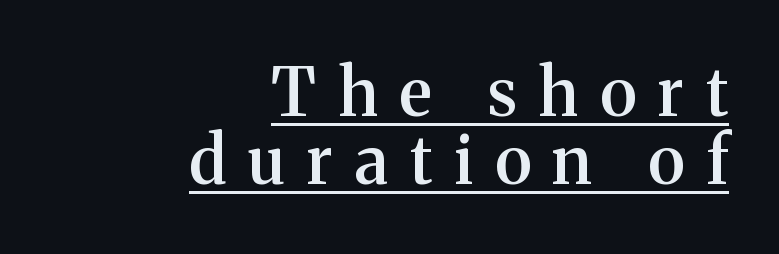
The image shows 66 px semibold serif type, upright; set right-aligned, tight line spacing (1.03x), unusually wide letter spacing (+0.33 em), underlined; medium stroke contrast and a medium x-height.
